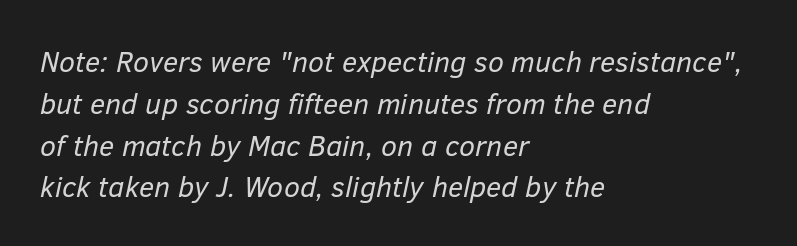
The image shows 29 px regular-weight type, italic (leaning right); set left-aligned, normal line spacing (1.44x), normal letter spacing, not underlined; low stroke contrast and a medium x-height.
